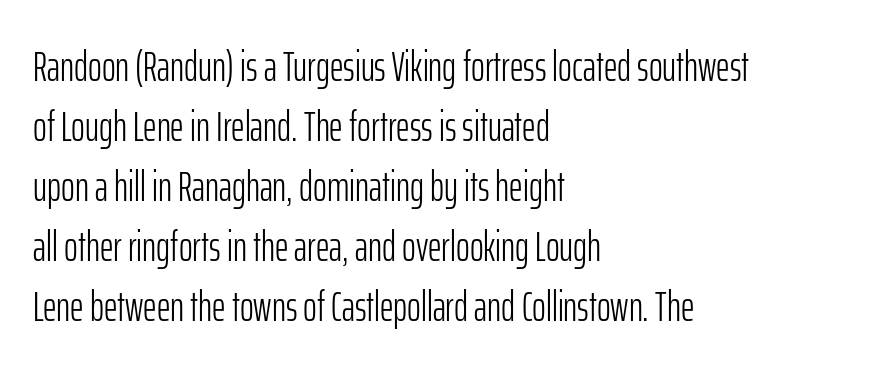
Q: Is the text bold? A: No.
Q: Is the text italic (slanted)? A: No, it is upright.
Q: Is the typeface a serif or a sans-serif typeface? A: Sans-serif.
Q: Is the text underlined? A: No.
Q: How is the paragraph aligned? A: Left-aligned.
Q: Is the spacing between letters normal or unusually wide? A: Normal.
Q: Is the spacing between lines tight, normal or loose? A: Normal.
Q: Width (condensed, normal, or wide)? A: Condensed.
Q: Stroke contrast? A: Low.
Q: x-height? A: Medium.
Q: Monospaced? A: No.
